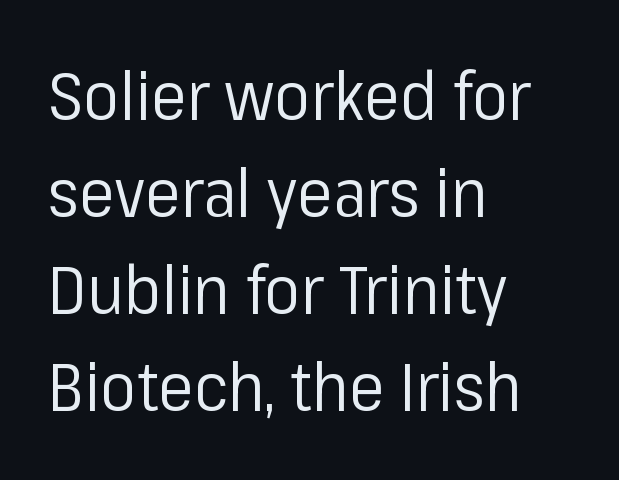
The image shows 67 px regular-weight sans-serif type, upright; set left-aligned, normal line spacing (1.45x), normal letter spacing, not underlined; low stroke contrast and a medium x-height.
